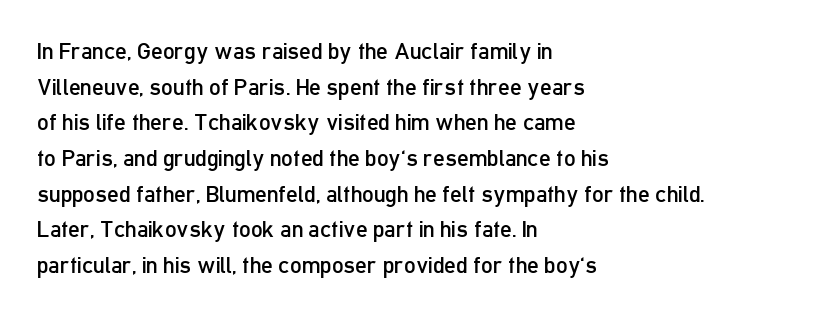
{"italic": "no", "bold": "no", "underline": "no", "align": "left", "line_spacing": "normal", "line_spacing_ratio": 1.55, "letter_spacing": "normal", "letter_spacing_em": 0.0, "glyph_px": 23}
